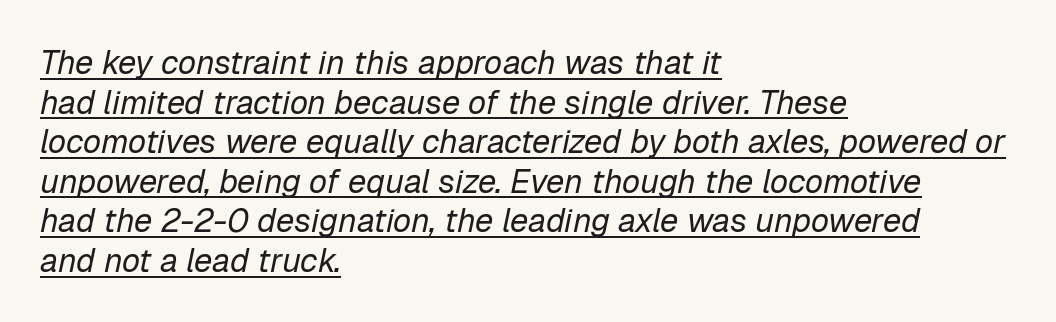
The image shows 33 px regular-weight type, italic (leaning right); set left-aligned, line spacing 1.2x, normal letter spacing, underlined; low stroke contrast and a medium x-height.
